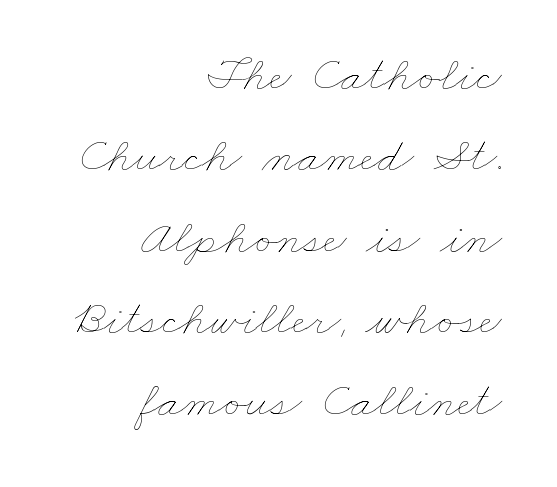
Where is the straight margin? On the right. Think standard paragraph weight, or any step lighter than that. The vertical gap from one line to the next is medium. Quick note: underline off. There is no visible air inserted between adjacent glyphs. The rendering uses natural spacing where letterforms have individual widths.
